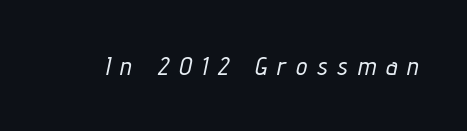
{"italic": "yes", "lean": "right", "slant_degrees": 12, "underline": "no", "letter_spacing": "wide", "letter_spacing_em": 0.4, "glyph_px": 25}
